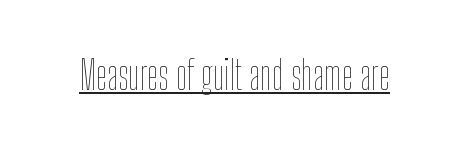
{"italic": "no", "bold": "no", "weight": "thin", "width": "condensed", "stroke_contrast": "low", "x_height": "medium", "monospaced": "no", "underline": "yes", "letter_spacing": "normal", "letter_spacing_em": 0.0, "glyph_px": 40}
